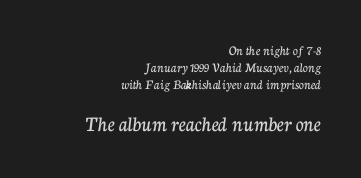
All the whitespace from short lines collects on the left. Look at the tracking — it's just the regular setting, nothing added. The area under the type is left untouched. Of the two passages, the one underneath uses the larger point size.
